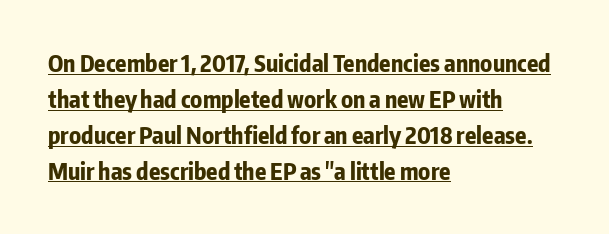
Q: Is the text bold? A: Yes.
Q: Is the text italic (slanted)? A: No, it is upright.
Q: Is the text underlined? A: Yes.
Q: How is the paragraph aligned? A: Left-aligned.
Q: Is the spacing between letters normal or unusually wide? A: Normal.
Q: Is the spacing between lines tight, normal or loose? A: Normal.
